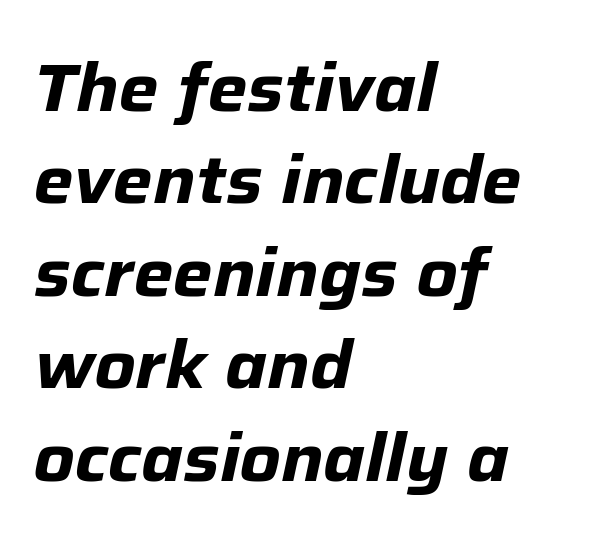
The image shows 67 px bold type, italic (leaning right); set left-aligned, normal line spacing (1.38x), normal letter spacing, not underlined; low stroke contrast and a medium x-height.
